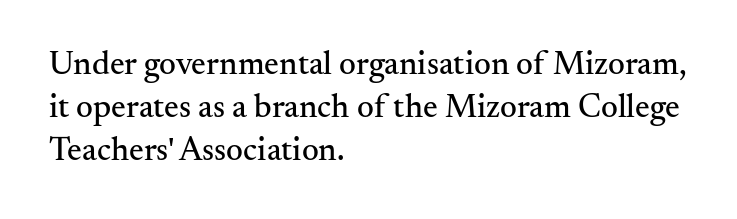
{"serif": "yes", "italic": "no", "width": "normal", "stroke_contrast": "medium", "x_height": "small", "monospaced": "no", "underline": "no", "align": "left", "line_spacing": "normal", "line_spacing_ratio": 1.31, "letter_spacing": "normal", "letter_spacing_em": 0.0, "glyph_px": 33}
